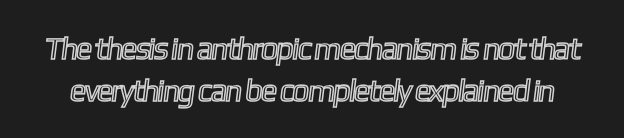
The image shows 31 px condensed type; set normal line spacing (1.37x), normal letter spacing, not underlined; a medium x-height.
